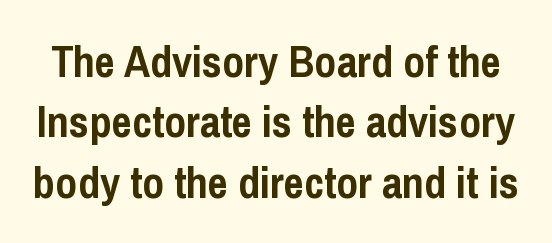
{"serif": "no", "italic": "no", "bold": "yes", "weight": "semibold", "width": "condensed", "stroke_contrast": "low", "x_height": "medium", "monospaced": "no", "underline": "no", "line_spacing": "normal", "line_spacing_ratio": 1.37, "letter_spacing": "normal", "letter_spacing_em": 0.0, "glyph_px": 44}
